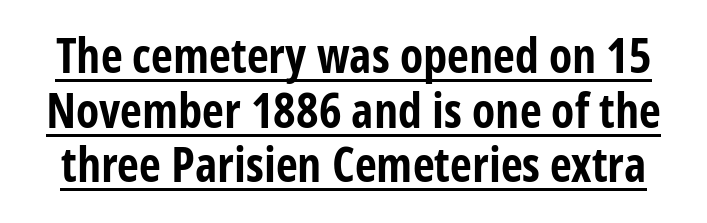
The image shows 48 px bold, condensed sans-serif type, upright; set tight line spacing (1.14x), normal letter spacing, underlined; low stroke contrast and a medium x-height.
